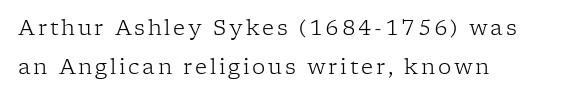
The image shows 21 px text type, upright; set left-aligned, line spacing 1.88x, not underlined.
